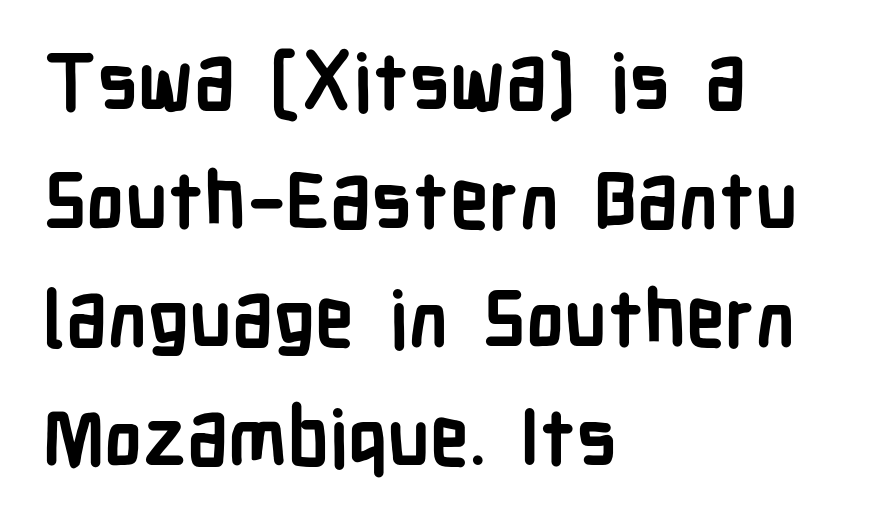
{"serif": "no", "italic": "no", "bold": "yes", "weight": "semibold", "width": "condensed", "stroke_contrast": "low", "x_height": "medium", "monospaced": "no", "underline": "no", "align": "left", "line_spacing": "normal", "line_spacing_ratio": 1.52, "letter_spacing": "normal", "letter_spacing_em": 0.0, "glyph_px": 78}
